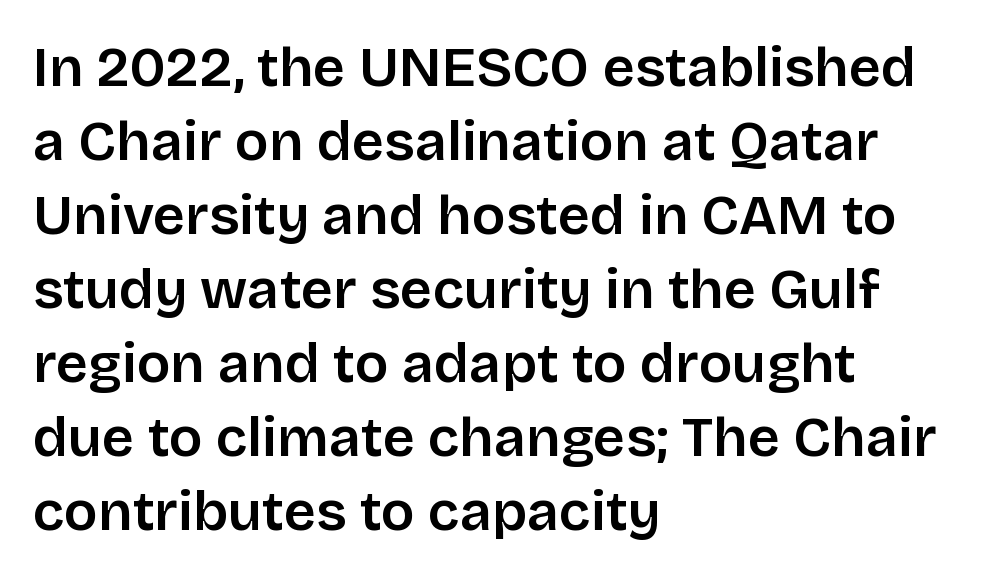
Q: Is the text bold? A: Semi-bold.
Q: Is the text italic (slanted)? A: No, it is upright.
Q: Is the typeface a serif or a sans-serif typeface? A: Sans-serif.
Q: Is the text underlined? A: No.
Q: How is the paragraph aligned? A: Left-aligned.
Q: Is the spacing between letters normal or unusually wide? A: Normal.
Q: Is the spacing between lines tight, normal or loose? A: Normal.
Q: Width (condensed, normal, or wide)? A: Normal.
Q: Stroke contrast? A: Low.
Q: x-height? A: Large.
Q: Monospaced? A: No.
